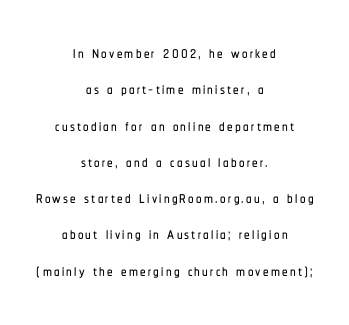
Q: Is the text italic (slanted)? A: No, it is upright.
Q: Is the text underlined? A: No.
Q: How is the paragraph aligned? A: Centered.
Q: Is the spacing between lines tight, normal or loose? A: Normal.
